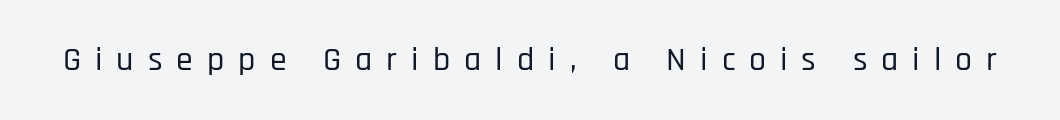
The image shows 34 px condensed sans-serif type, upright; set unusually wide letter spacing (+0.41 em), not underlined; low stroke contrast and a large x-height.
